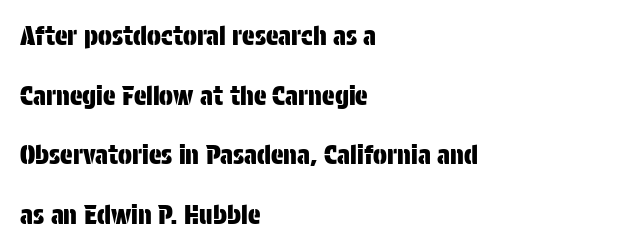
Tracking here is standard; glyphs follow each other at the usual distance. Vertical strokes here are truly vertical. Compared with typical paragraphs, the rows here are farther apart. Only glyphs here, with clear space below each row. Visually the block forms a straight wall on the left and a jagged coastline on the right.
